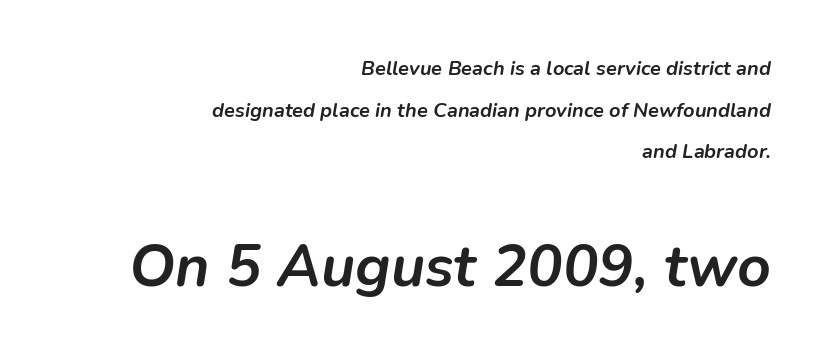
Q: Is the text bold? A: Yes.
Q: Is the text italic (slanted)? A: Yes, it leans right by about 9 degrees.
Q: Is the text underlined? A: No.
Q: How is the paragraph aligned? A: Right-aligned.
Q: Is the spacing between letters normal or unusually wide? A: Normal.
Q: Is the spacing between lines tight, normal or loose? A: Loose.
Q: Which block of text is set in a larger size, the first (top) or the second (bottom)? A: The second (bottom) one.
Q: Width (condensed, normal, or wide)? A: Normal.
Q: Stroke contrast? A: Low.
Q: x-height? A: Medium.
Q: Monospaced? A: No.
